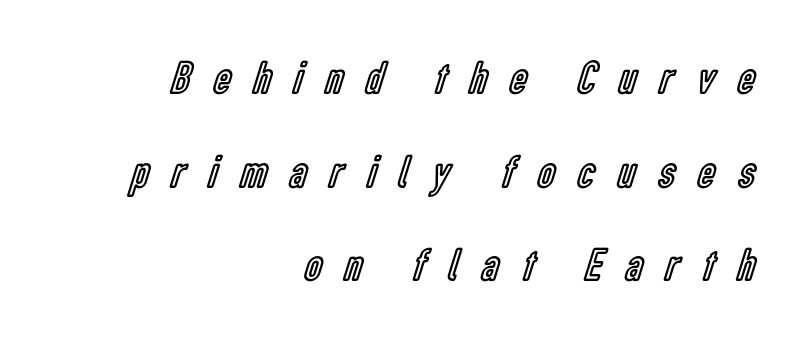
The image shows 47 px condensed type; set right-aligned, loose line spacing (1.99x), unusually wide letter spacing (+0.5 em), not underlined; a medium x-height.
